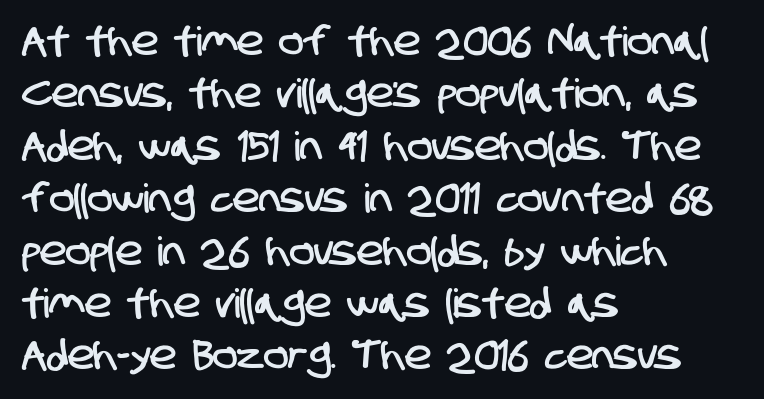
{"serif": "no", "width": "condensed", "stroke_contrast": "low", "x_height": "large", "monospaced": "no", "underline": "no", "align": "left", "line_spacing": "normal", "line_spacing_ratio": 1.31, "letter_spacing": "normal", "letter_spacing_em": 0.0, "glyph_px": 40}
